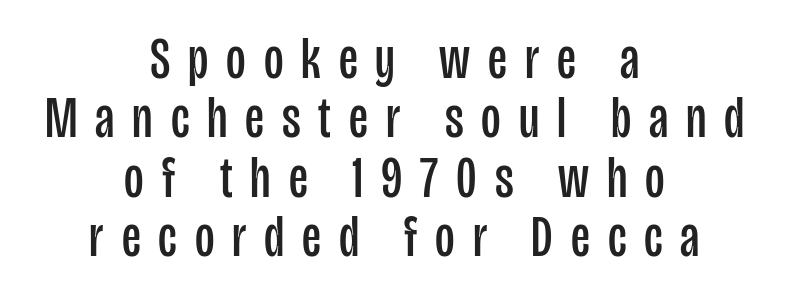
{"serif": "no", "italic": "no", "bold": "no", "weight": "regular", "width": "condensed", "stroke_contrast": "low", "x_height": "large", "monospaced": "no", "underline": "no", "align": "center", "line_spacing": "tight", "line_spacing_ratio": 0.99, "letter_spacing": "wide", "letter_spacing_em": 0.3, "glyph_px": 60}
